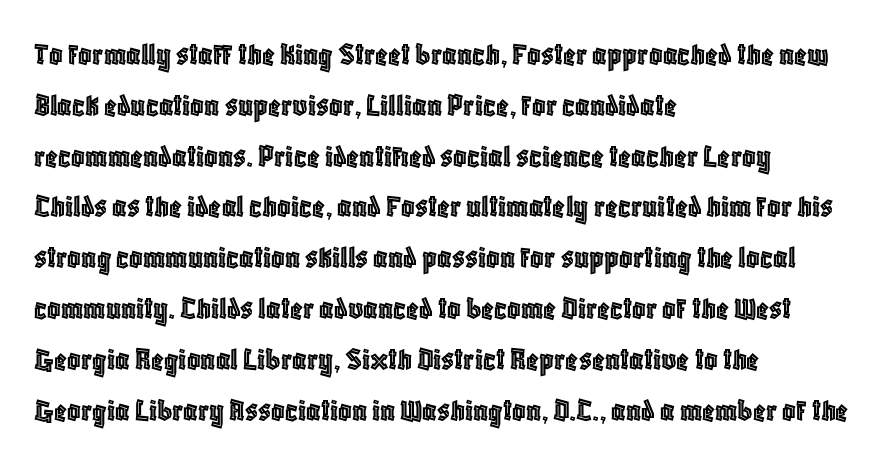
The image shows 33 px condensed type, upright; set left-aligned, normal line spacing (1.54x), normal letter spacing, not underlined; a large x-height.
